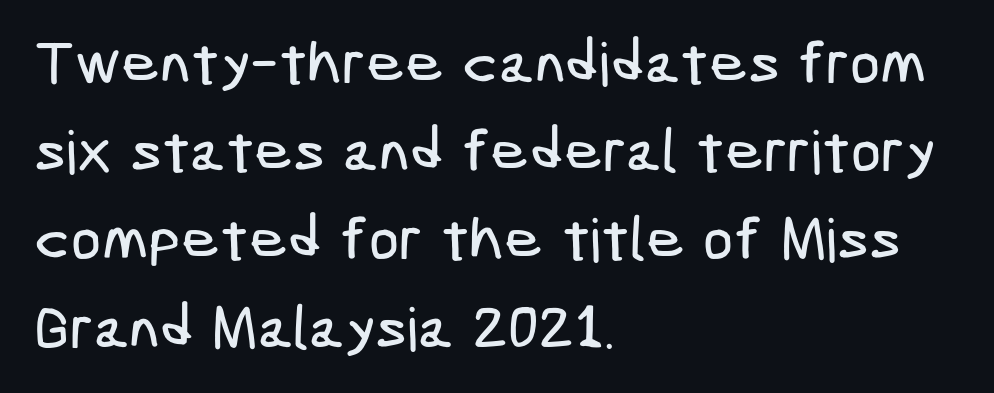
The image shows 60 px condensed sans-serif type; set left-aligned, normal line spacing (1.47x), normal letter spacing, not underlined; low stroke contrast and a medium x-height.
